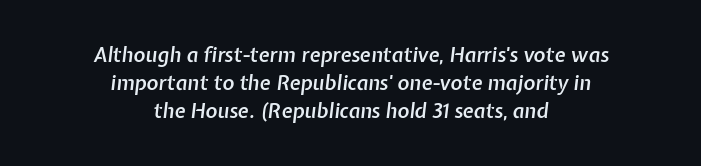
The image shows 20 px text type, italic (leaning right); set centered, normal line spacing (1.4x), normal letter spacing, not underlined.
